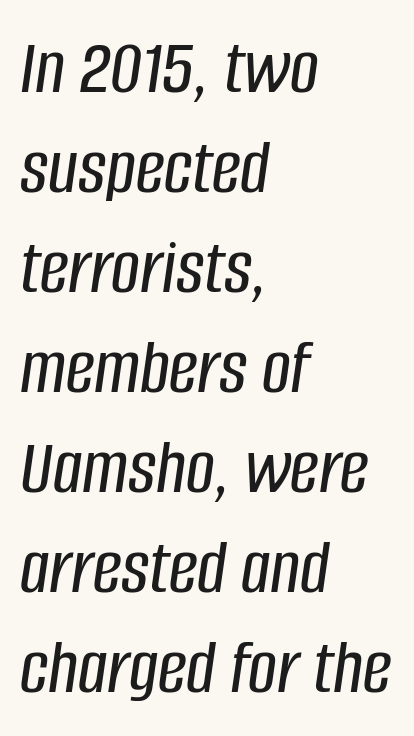
Q: Is the text italic (slanted)? A: Yes, it leans right by about 8 degrees.
Q: Is the text underlined? A: No.
Q: How is the paragraph aligned? A: Left-aligned.
Q: Is the spacing between letters normal or unusually wide? A: Normal.
Q: Is the spacing between lines tight, normal or loose? A: Normal.
Q: Width (condensed, normal, or wide)? A: Condensed.
Q: Stroke contrast? A: Low.
Q: x-height? A: Large.
Q: Monospaced? A: No.
